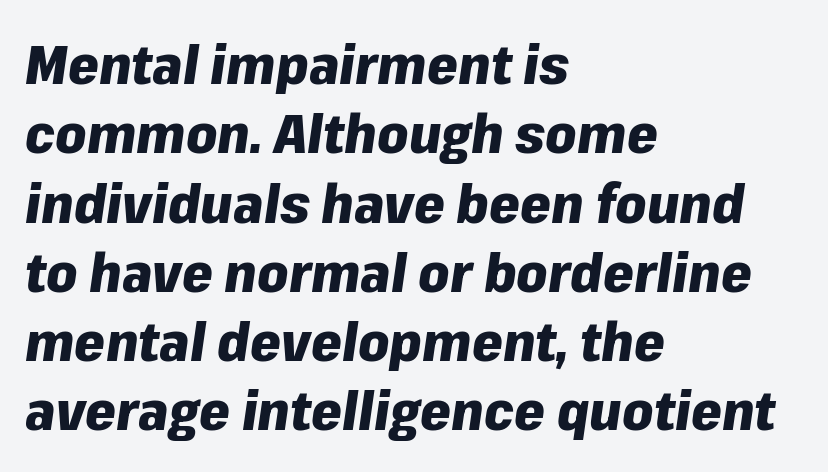
Q: Is the text bold? A: Yes.
Q: Is the text italic (slanted)? A: Yes, it leans right by about 8 degrees.
Q: Is the text underlined? A: No.
Q: How is the paragraph aligned? A: Left-aligned.
Q: Is the spacing between letters normal or unusually wide? A: Normal.
Q: Is the spacing between lines tight, normal or loose? A: Normal.
Q: Width (condensed, normal, or wide)? A: Normal.
Q: Stroke contrast? A: Low.
Q: x-height? A: Medium.
Q: Monospaced? A: No.
